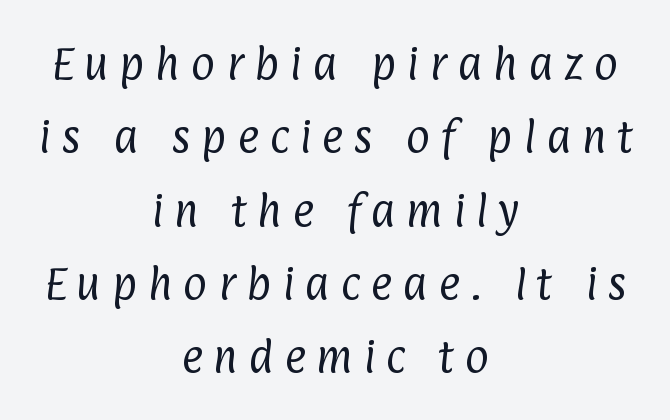
Q: Is the text bold? A: No.
Q: Is the typeface a serif or a sans-serif typeface? A: Sans-serif.
Q: Is the text underlined? A: No.
Q: How is the paragraph aligned? A: Centered.
Q: Is the spacing between letters normal or unusually wide? A: Unusually wide.
Q: Is the spacing between lines tight, normal or loose? A: Loose.
Q: Width (condensed, normal, or wide)? A: Condensed.
Q: Stroke contrast? A: Low.
Q: x-height? A: Medium.
Q: Monospaced? A: No.
